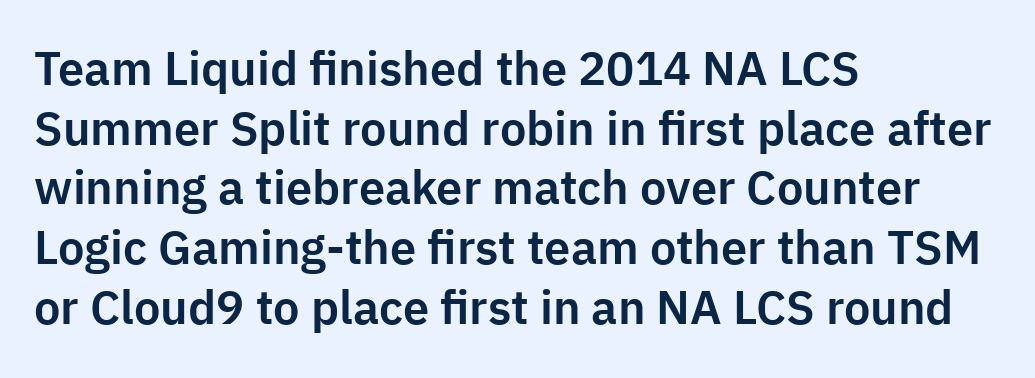
Nope, no serifs anywhere on these letters. If you measured baseline to baseline, you'd find a middling distance. Caption: multi-line text, flush left, ragged right. No italicization has been applied; the sample stays upright. The space directly below the letters is spotless.
